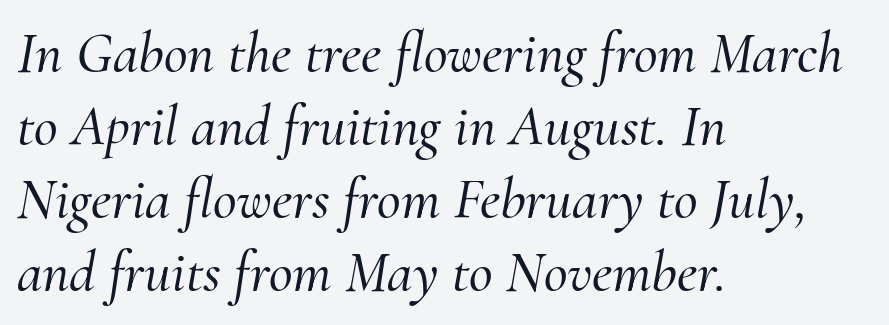
{"serif": "yes", "italic": "yes", "lean": "right", "slant_degrees": 10, "width": "normal", "stroke_contrast": "medium", "x_height": "small", "monospaced": "no", "underline": "no", "align": "left", "line_spacing": "normal", "line_spacing_ratio": 1.26, "letter_spacing": "normal", "letter_spacing_em": 0.0, "glyph_px": 58}
